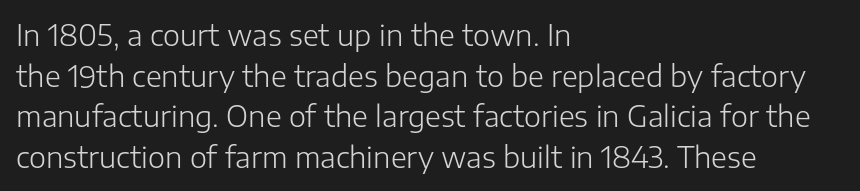
Left-aligned paragraph, ragged on the right. In terms of letterform style, serifs are entirely absent. The font is comparable to plain body text, perhaps lighter. Do the letters lean? They stand straight. Here the designer chose a conventional face with non-uniform glyph widths. A clean baseline with only descenders dipping below it.
